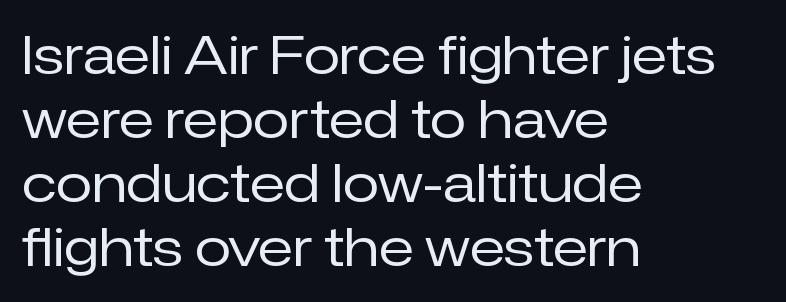
The image shows 53 px regular-weight sans-serif type, upright; set left-aligned, line spacing 1.21x, normal letter spacing, not underlined; low stroke contrast and a medium x-height.
